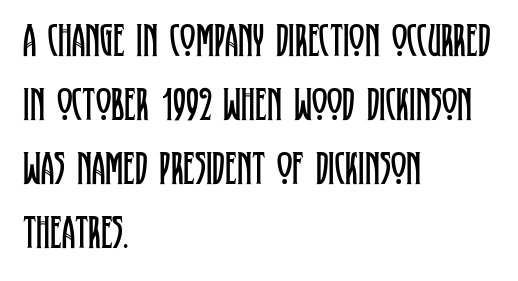
Summary of vertical rhythm: regular, with standard interline spacing. Stems and bowls with no extra thickness — not bold. Does extra space separate the letters? No, they use regular spacing. It's the straight-up-and-down kind of type. Only glyphs here, with clear space below each row. Small tapered or slab feet sit at the stroke ends, so this counts as serif.
